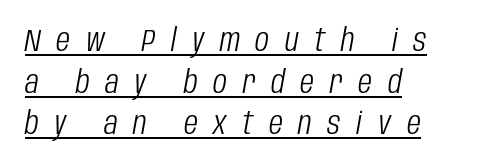
The image shows 32 px light, condensed type, italic (leaning right); set left-aligned, normal line spacing (1.3x), unusually wide letter spacing (+0.49 em), underlined; low stroke contrast and a large x-height.
